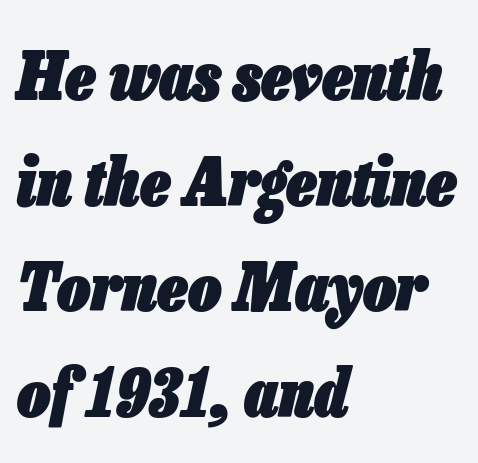
{"italic": "yes", "lean": "right", "slant_degrees": 13, "bold": "yes", "weight": "heavy", "width": "condensed", "stroke_contrast": "low", "x_height": "medium", "monospaced": "no", "underline": "no", "align": "left", "line_spacing": "normal", "line_spacing_ratio": 1.6, "letter_spacing": "normal", "letter_spacing_em": 0.0, "glyph_px": 66}
